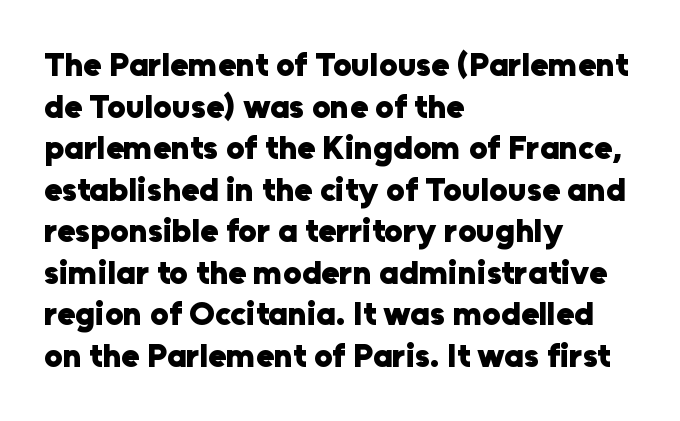
The image shows 33 px heavy sans-serif type, upright; set left-aligned, normal line spacing (1.26x), normal letter spacing, not underlined; low stroke contrast and a medium x-height.
